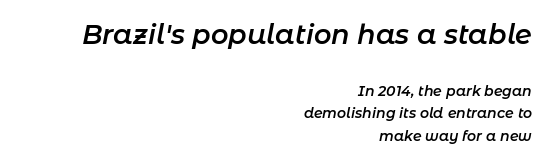
The image shows 27 px text type, italic (leaning right); set right-aligned, normal line spacing (1.6x), normal letter spacing, not underlined; the first (top) block is 1.93x larger.
